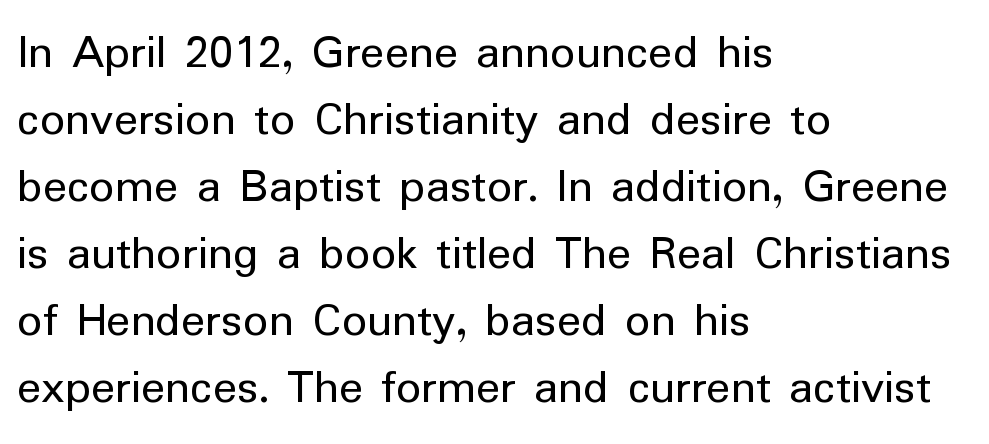
The image shows 50 px regular-weight sans-serif type, upright; set left-aligned, normal line spacing (1.34x), normal letter spacing, not underlined; low stroke contrast and a medium x-height.
